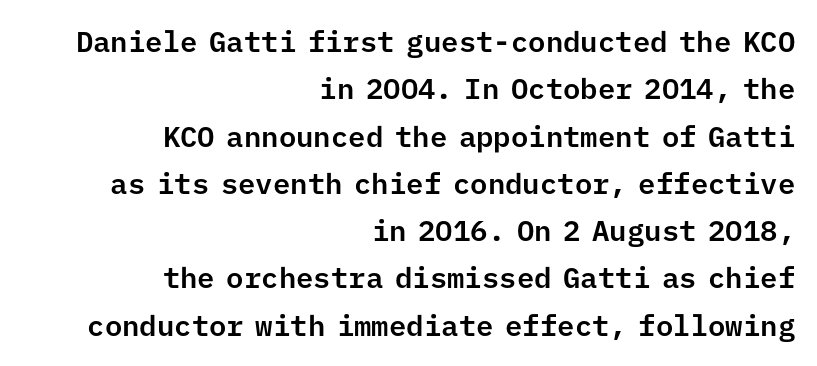
Q: Is the text italic (slanted)? A: No, it is upright.
Q: Is the typeface a serif or a sans-serif typeface? A: Sans-serif.
Q: Is the text underlined? A: No.
Q: How is the paragraph aligned? A: Right-aligned.
Q: Is the spacing between letters normal or unusually wide? A: Normal.
Q: Is the spacing between lines tight, normal or loose? A: Normal.
Q: Width (condensed, normal, or wide)? A: Normal.
Q: Stroke contrast? A: Low.
Q: x-height? A: Medium.
Q: Monospaced? A: Yes.
